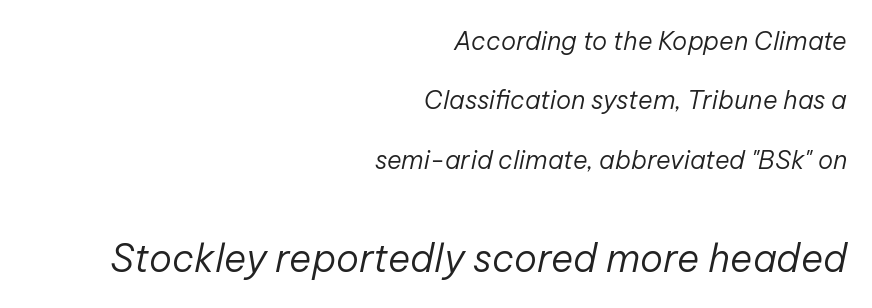
Q: Is the text bold? A: No.
Q: Is the text italic (slanted)? A: Yes, it leans right by about 12 degrees.
Q: Is the text underlined? A: No.
Q: How is the paragraph aligned? A: Right-aligned.
Q: Is the spacing between letters normal or unusually wide? A: Normal.
Q: Is the spacing between lines tight, normal or loose? A: Loose.
Q: Which block of text is set in a larger size, the first (top) or the second (bottom)? A: The second (bottom) one.
Q: Width (condensed, normal, or wide)? A: Normal.
Q: Stroke contrast? A: Low.
Q: x-height? A: Medium.
Q: Monospaced? A: No.
